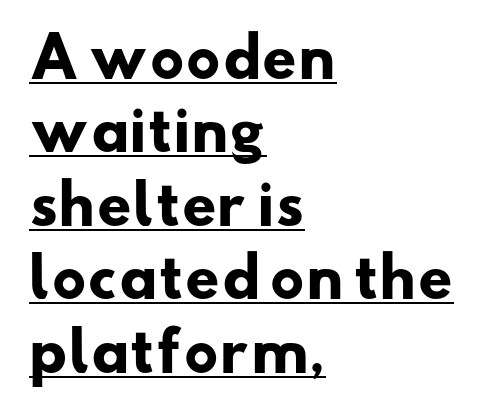
Q: Is the text bold? A: Yes.
Q: Is the typeface a serif or a sans-serif typeface? A: Sans-serif.
Q: Is the text underlined? A: Yes.
Q: How is the paragraph aligned? A: Left-aligned.
Q: Is the spacing between letters normal or unusually wide? A: Normal.
Q: Is the spacing between lines tight, normal or loose? A: Normal.
Q: Width (condensed, normal, or wide)? A: Wide.
Q: Stroke contrast? A: Low.
Q: x-height? A: Small.
Q: Monospaced? A: No.
